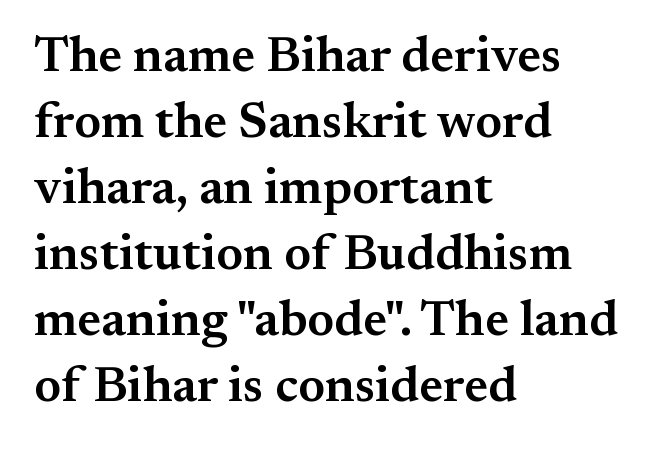
Q: Is the text bold? A: Semi-bold.
Q: Is the text italic (slanted)? A: No, it is upright.
Q: Is the typeface a serif or a sans-serif typeface? A: Serif.
Q: Is the text underlined? A: No.
Q: How is the paragraph aligned? A: Left-aligned.
Q: Is the spacing between letters normal or unusually wide? A: Normal.
Q: Is the spacing between lines tight, normal or loose? A: Normal.
Q: Width (condensed, normal, or wide)? A: Normal.
Q: Stroke contrast? A: Medium.
Q: x-height? A: Small.
Q: Monospaced? A: No.
